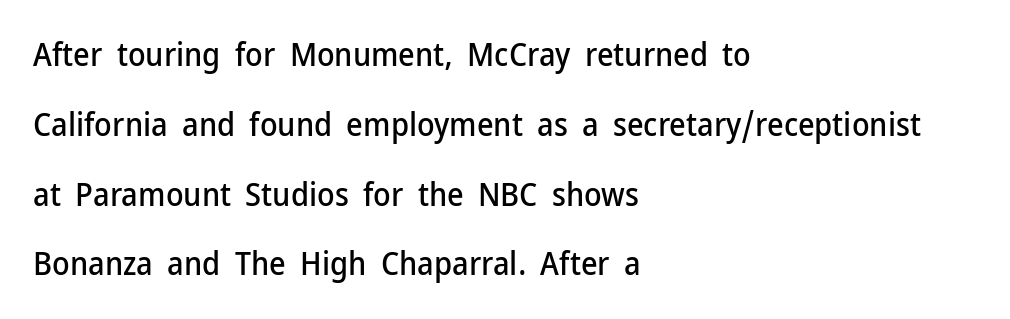
Q: Is the text italic (slanted)? A: No, it is upright.
Q: Is the typeface a serif or a sans-serif typeface? A: Sans-serif.
Q: Is the text underlined? A: No.
Q: How is the paragraph aligned? A: Left-aligned.
Q: Is the spacing between letters normal or unusually wide? A: Normal.
Q: Is the spacing between lines tight, normal or loose? A: Loose.
Q: Width (condensed, normal, or wide)? A: Normal.
Q: Stroke contrast? A: Low.
Q: x-height? A: Medium.
Q: Monospaced? A: No.
